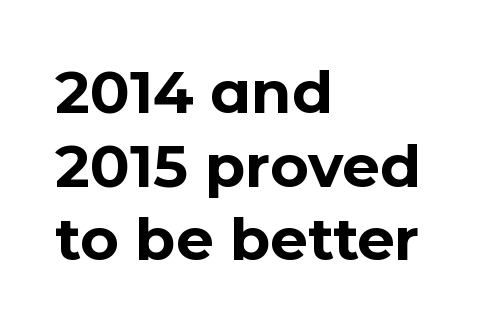
{"serif": "no", "italic": "no", "bold": "yes", "weight": "bold", "width": "normal", "stroke_contrast": "low", "x_height": "medium", "monospaced": "no", "underline": "no", "align": "left", "line_spacing": "normal", "line_spacing_ratio": 1.25, "letter_spacing": "normal", "letter_spacing_em": 0.0, "glyph_px": 59}
